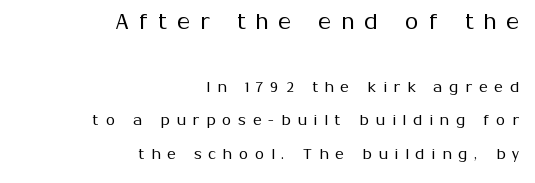
{"italic": "no", "bold": "no", "underline": "no", "align": "right", "line_spacing": "loose", "line_spacing_ratio": 2.24, "letter_spacing": "wide", "letter_spacing_em": 0.46, "larger_block": "first", "size_ratio": 1.47, "glyph_px": 22}
